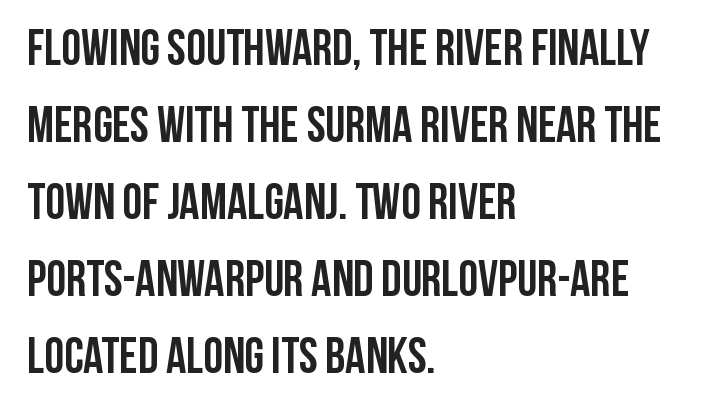
The image shows 50 px semibold, condensed sans-serif type, upright; set left-aligned, normal line spacing (1.54x), normal letter spacing, not underlined; low stroke contrast and a large x-height.
